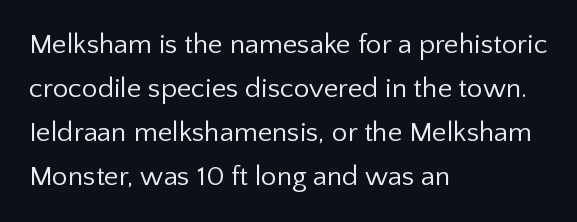
Unlike a traditional serif, this face leaves its strokes unadorned. Leftover space on each line is placed entirely after the last word. Is this a fixed-width face? No — the glyphs have proportional, varying widths. Has an underline been added? It has not. Style check: upright. Each stroke keeps to a modest, everyday thickness or less.
